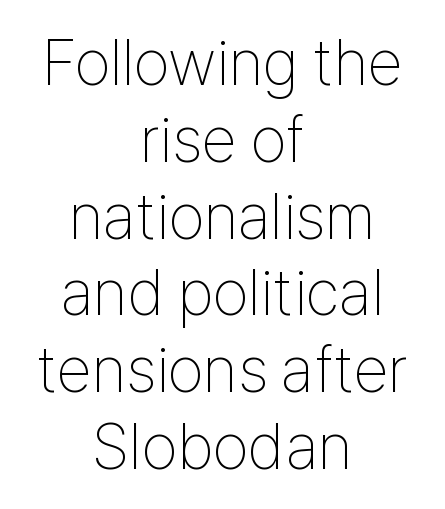
The image shows 64 px thin, condensed sans-serif type, upright; set centered, line spacing 1.2x, normal letter spacing, not underlined; low stroke contrast and a medium x-height.
